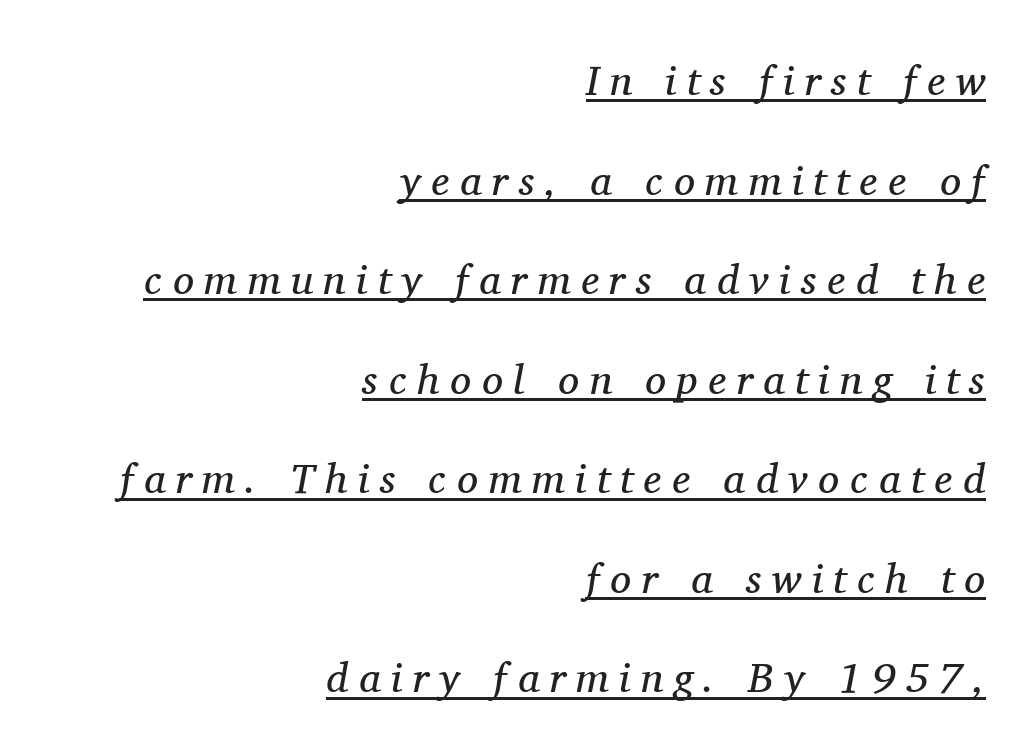
Q: Is the text bold? A: No.
Q: Is the text italic (slanted)? A: Yes, it leans right by about 11 degrees.
Q: Is the typeface a serif or a sans-serif typeface? A: Serif.
Q: Is the text underlined? A: Yes.
Q: How is the paragraph aligned? A: Right-aligned.
Q: Is the spacing between letters normal or unusually wide? A: Unusually wide.
Q: Is the spacing between lines tight, normal or loose? A: Loose.
Q: Width (condensed, normal, or wide)? A: Normal.
Q: Stroke contrast? A: Medium.
Q: x-height? A: Medium.
Q: Monospaced? A: No.
